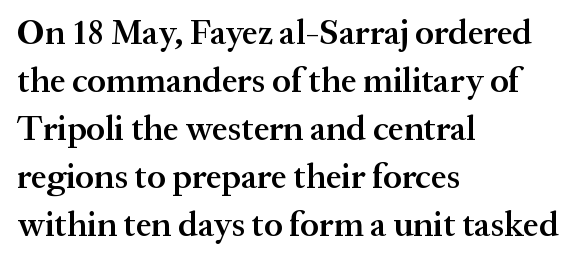
Q: Is the text bold? A: Semi-bold.
Q: Is the text italic (slanted)? A: No, it is upright.
Q: Is the typeface a serif or a sans-serif typeface? A: Serif.
Q: Is the text underlined? A: No.
Q: How is the paragraph aligned? A: Left-aligned.
Q: Is the spacing between letters normal or unusually wide? A: Normal.
Q: Is the spacing between lines tight, normal or loose? A: Normal.
Q: Width (condensed, normal, or wide)? A: Normal.
Q: Stroke contrast? A: Medium.
Q: x-height? A: Medium.
Q: Monospaced? A: No.
